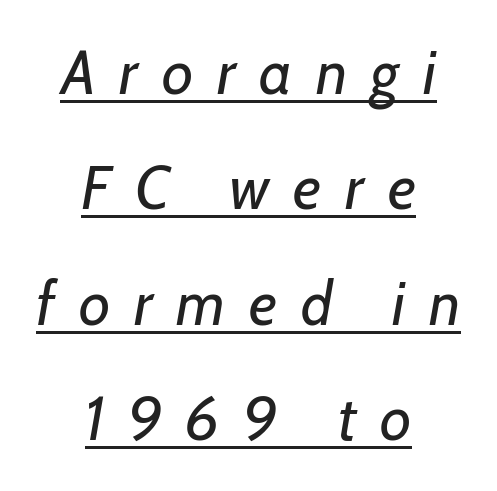
Q: Is the text bold? A: No.
Q: Is the text italic (slanted)? A: Yes, it leans right by about 7 degrees.
Q: Is the text underlined? A: Yes.
Q: How is the paragraph aligned? A: Centered.
Q: Is the spacing between letters normal or unusually wide? A: Unusually wide.
Q: Width (condensed, normal, or wide)? A: Normal.
Q: Stroke contrast? A: Low.
Q: x-height? A: Medium.
Q: Monospaced? A: No.
